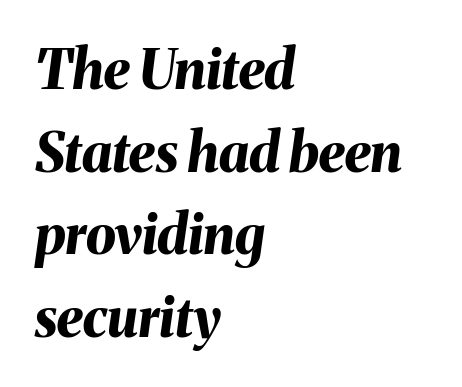
Teacher's note: observe the even left margin — that is flush-left alignment. Tracking here is standard; glyphs follow each other at the usual distance. The rendering uses a moderate line-height, typical for paragraphs. The passage shown is typed in a proportional face where columns would drift. The zone under the glyphs is completely vacant. The lettering tilts uniformly, giving the passage an italic look.
